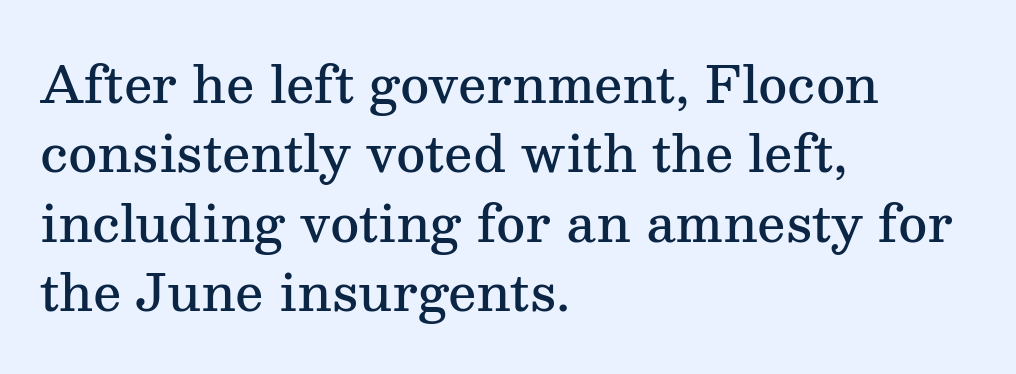
The image shows 50 px semibold serif type, upright; set left-aligned, normal line spacing (1.39x), normal letter spacing, not underlined; medium stroke contrast and a medium x-height.
